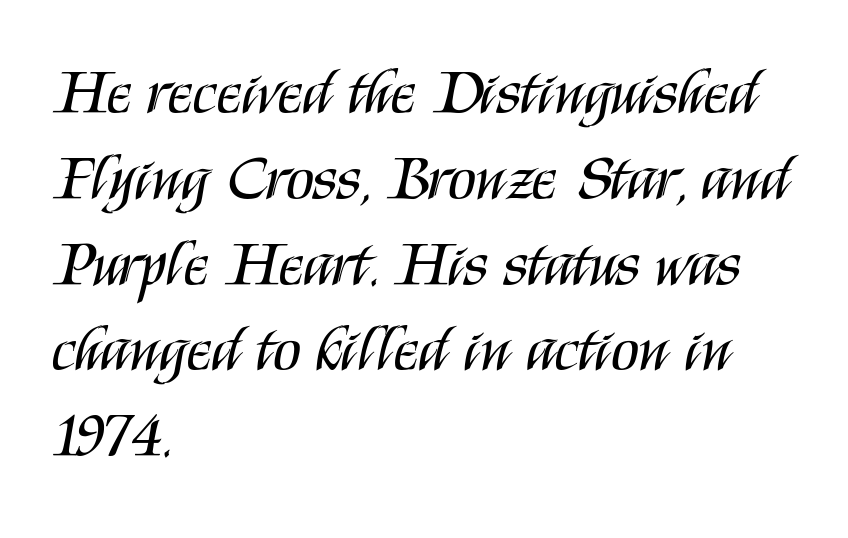
Each letter's strokes conclude bluntly, with no projecting serifs. The rendering uses natural spacing where letterforms have individual widths. The strokes carry an ordinary text weight at most.
